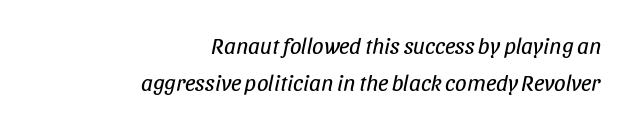
On a weight scale, this lands at 450 or below. Vertical spacing — default. A bare baseline throughout the passage. Short note: letters normally spaced. Would a proofreader flag this as italicized? Yes.
